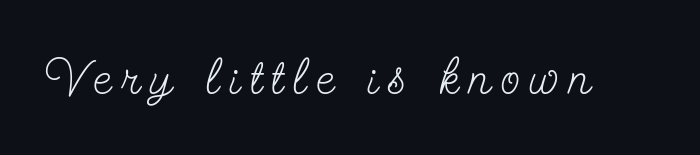
{"serif": "yes", "bold": "no", "weight": "light", "width": "condensed", "stroke_contrast": "low", "x_height": "small", "monospaced": "no", "underline": "no", "letter_spacing": "wide", "letter_spacing_em": 0.21, "glyph_px": 50}
